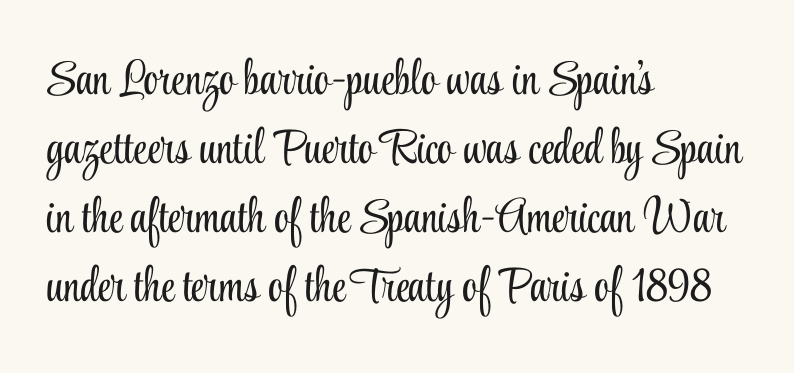
Q: Is the text bold? A: No.
Q: Is the text italic (slanted)? A: Yes.
Q: Is the typeface a serif or a sans-serif typeface? A: Serif.
Q: Is the text underlined? A: No.
Q: How is the paragraph aligned? A: Left-aligned.
Q: Is the spacing between letters normal or unusually wide? A: Normal.
Q: Is the spacing between lines tight, normal or loose? A: Normal.
Q: Width (condensed, normal, or wide)? A: Condensed.
Q: Stroke contrast? A: Low.
Q: x-height? A: Small.
Q: Monospaced? A: No.
